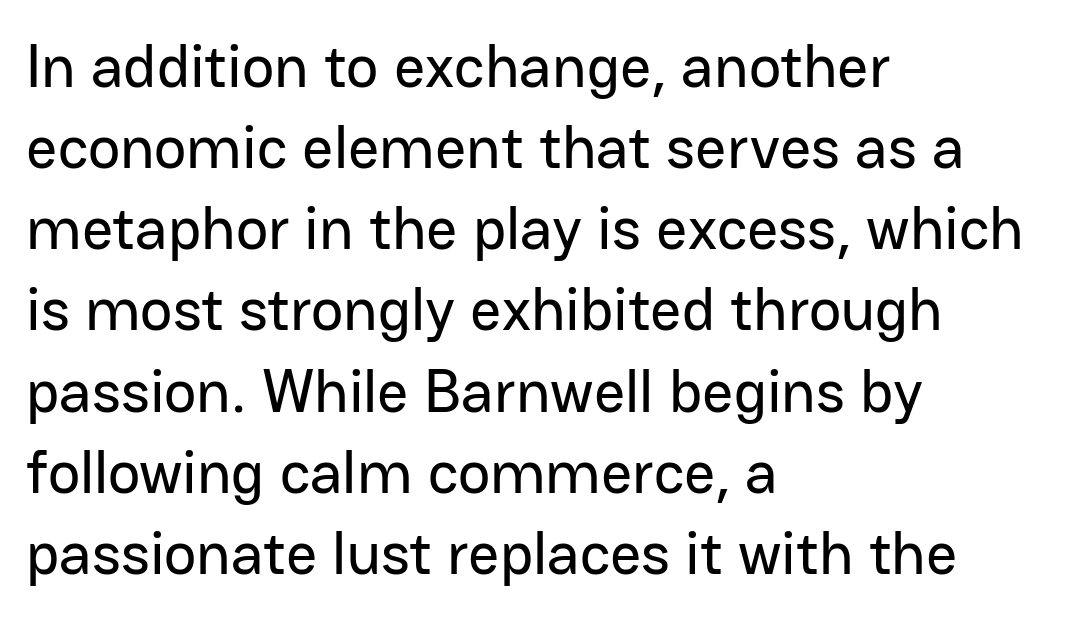
Q: Is the text italic (slanted)? A: No, it is upright.
Q: Is the typeface a serif or a sans-serif typeface? A: Sans-serif.
Q: Is the text underlined? A: No.
Q: How is the paragraph aligned? A: Left-aligned.
Q: Is the spacing between letters normal or unusually wide? A: Normal.
Q: Is the spacing between lines tight, normal or loose? A: Normal.
Q: Width (condensed, normal, or wide)? A: Normal.
Q: Stroke contrast? A: Low.
Q: x-height? A: Medium.
Q: Monospaced? A: No.
